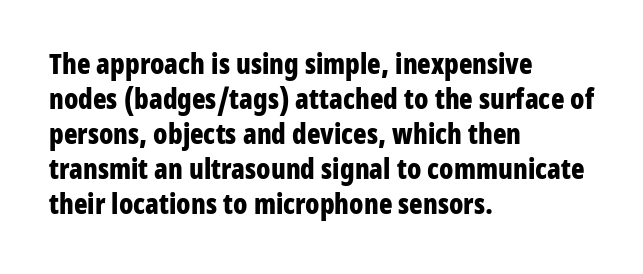
Left-aligned paragraph, ragged on the right. The passage shown is not underscored anywhere. The lettering holds an erect, upright posture throughout. A typesetter would call this proportional, since set widths differ per character.
